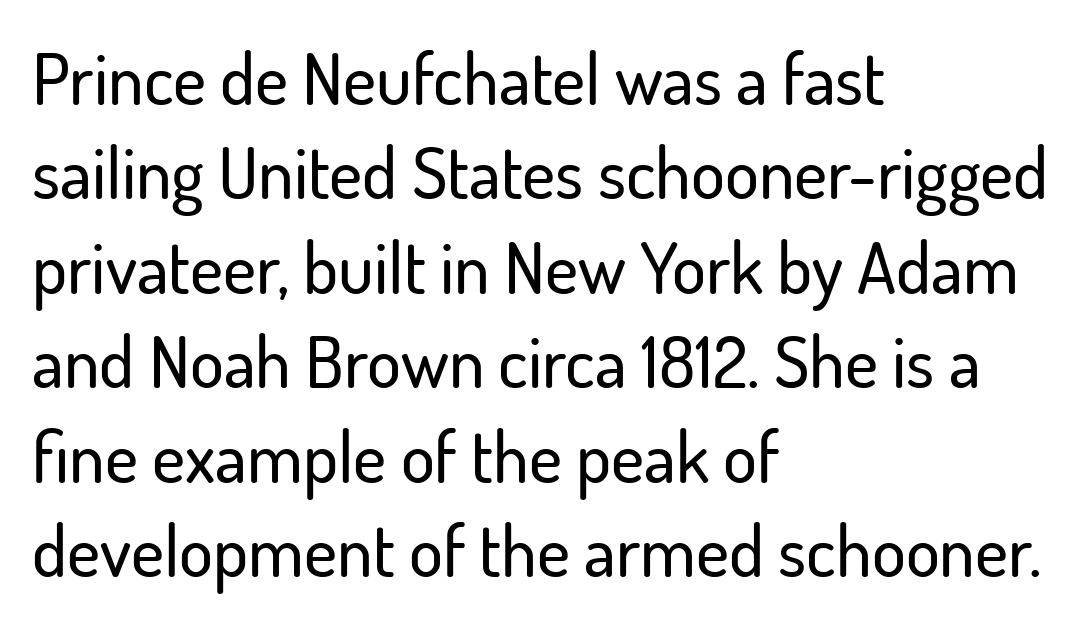
Q: Is the text italic (slanted)? A: No, it is upright.
Q: Is the typeface a serif or a sans-serif typeface? A: Sans-serif.
Q: Is the text underlined? A: No.
Q: How is the paragraph aligned? A: Left-aligned.
Q: Is the spacing between letters normal or unusually wide? A: Normal.
Q: Is the spacing between lines tight, normal or loose? A: Normal.
Q: Width (condensed, normal, or wide)? A: Normal.
Q: Stroke contrast? A: Low.
Q: x-height? A: Small.
Q: Monospaced? A: No.
